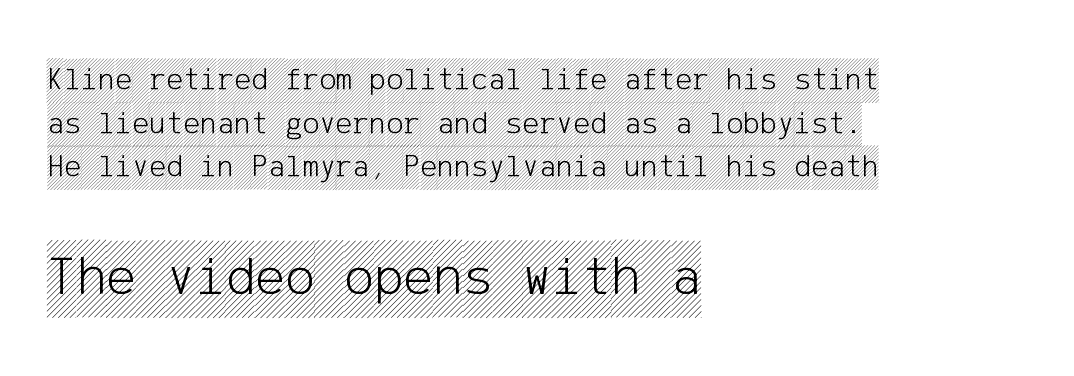
A classic flush-left, rag-right setting is used for this passage. Descenders hang freely into open space. Vertical spacing — default. Tracking value appears to be zero — textbook default spacing. Larger block? The one below; the one above is distinctly smaller. Every stem runs plumb, perpendicular to the baseline.
